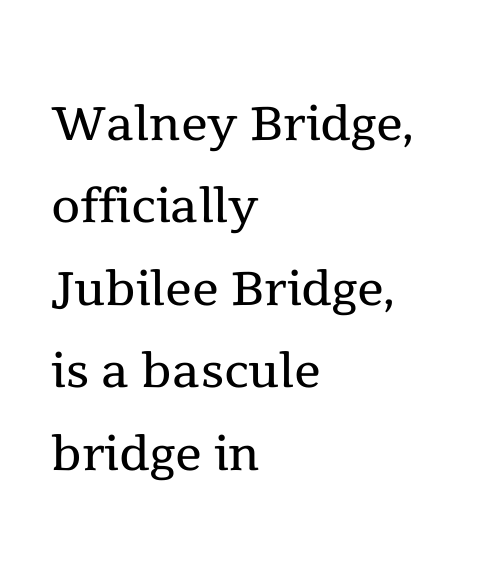
{"serif": "yes", "italic": "no", "bold": "no", "weight": "regular", "width": "normal", "x_height": "medium", "monospaced": "no", "underline": "no", "align": "left", "line_spacing_ratio": 1.23, "letter_spacing": "normal", "letter_spacing_em": 0.0, "glyph_px": 67}
